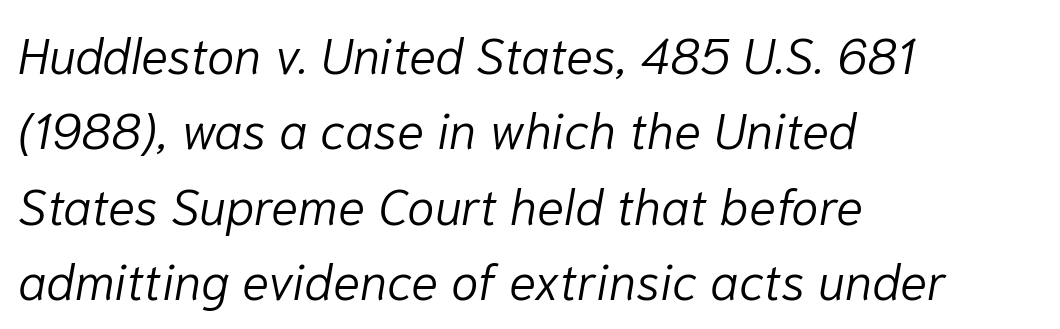
{"italic": "yes", "lean": "right", "slant_degrees": 10, "bold": "no", "weight": "light", "width": "normal", "stroke_contrast": "low", "x_height": "medium", "monospaced": "no", "underline": "no", "align": "left", "line_spacing": "normal", "line_spacing_ratio": 1.51, "letter_spacing": "normal", "letter_spacing_em": 0.0, "glyph_px": 50}
